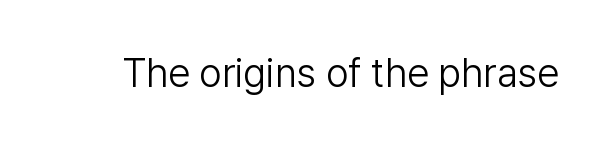
Q: Is the text bold? A: No.
Q: Is the text italic (slanted)? A: No, it is upright.
Q: Is the typeface a serif or a sans-serif typeface? A: Sans-serif.
Q: Is the text underlined? A: No.
Q: Is the spacing between letters normal or unusually wide? A: Normal.
Q: Width (condensed, normal, or wide)? A: Normal.
Q: Stroke contrast? A: Low.
Q: x-height? A: Medium.
Q: Monospaced? A: No.
